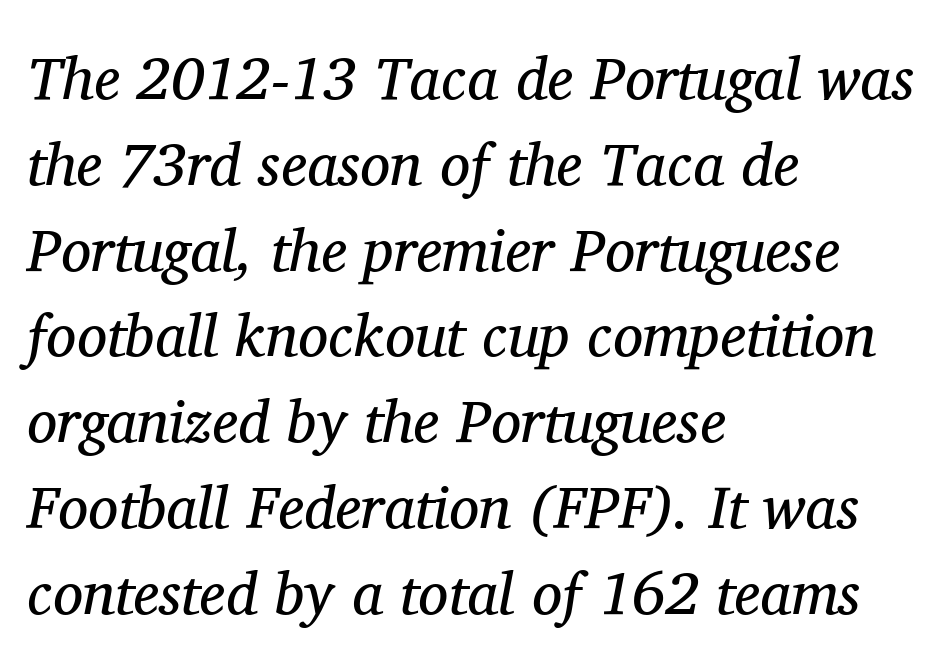
The image shows 60 px regular-weight serif type, italic (leaning right); set left-aligned, normal line spacing (1.43x), normal letter spacing, not underlined; medium stroke contrast and a medium x-height.
